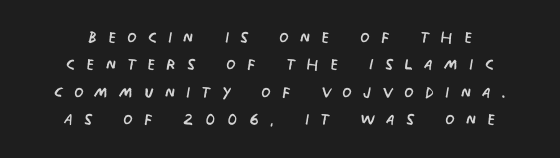
The image shows 22 px text type; set centered, normal line spacing (1.25x), unusually wide letter spacing (+0.49 em), not underlined.
